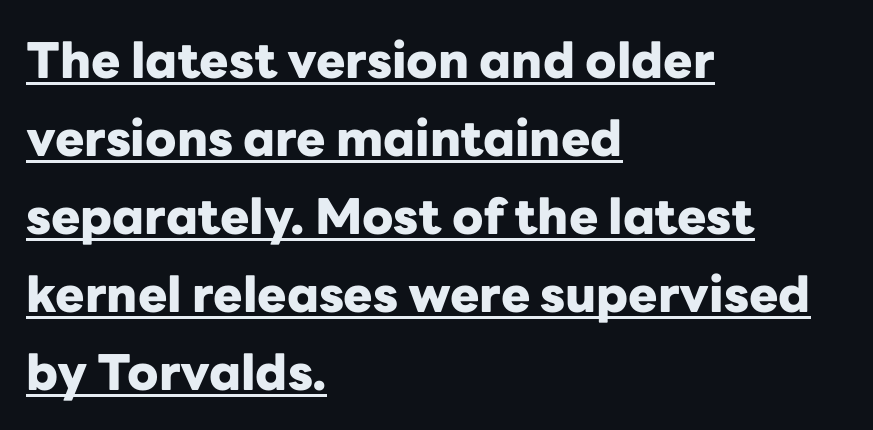
The letters stand straight up with perfectly vertical stems. Note the varied advance widths — an 'i' is clearly narrower than an 'm'. Like a heading marked for emphasis, these lines bear an underscore. One glance says typical: line gaps are just what's usual. The paragraph has a hard left edge and a soft right edge.
